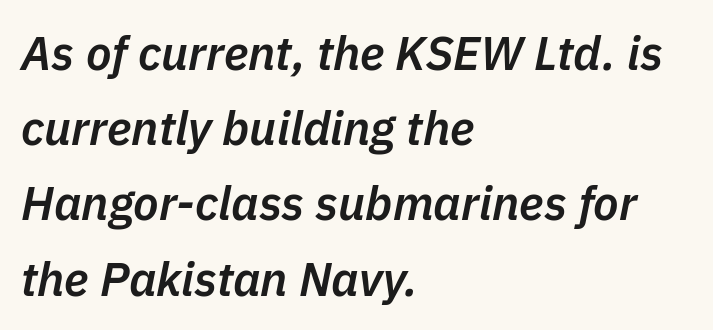
Q: Is the text bold? A: Semi-bold.
Q: Is the text italic (slanted)? A: Yes, it leans right by about 11 degrees.
Q: Is the text underlined? A: No.
Q: How is the paragraph aligned? A: Left-aligned.
Q: Is the spacing between letters normal or unusually wide? A: Normal.
Q: Is the spacing between lines tight, normal or loose? A: Normal.
Q: Width (condensed, normal, or wide)? A: Normal.
Q: Stroke contrast? A: Low.
Q: x-height? A: Medium.
Q: Monospaced? A: No.
